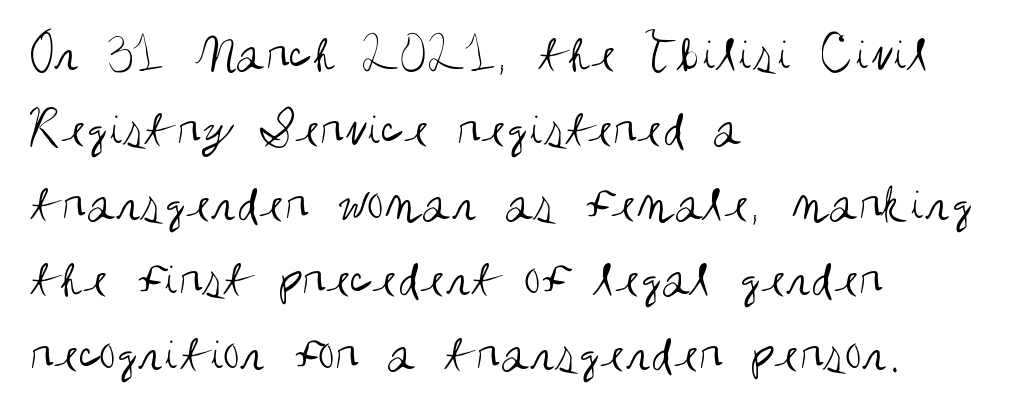
The image shows 54 px regular-weight, condensed sans-serif type; set left-aligned, normal line spacing (1.39x), normal letter spacing, not underlined; medium stroke contrast and a large x-height.
